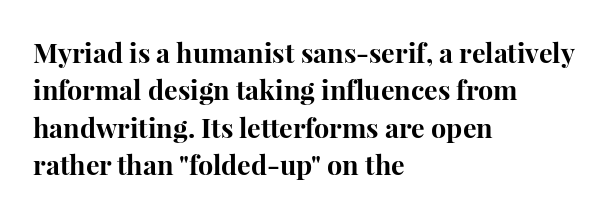
It's the straight-up-and-down kind of type. The lines are quadded left. Letter spacing: default. Rule under the text: the space is simply empty. The space between consecutive lines is moderate. Notice how thick the strokes are: this is what a full bold looks like.
